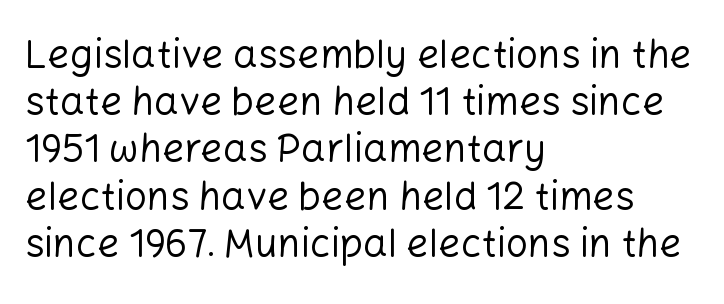
The image shows 39 px regular-weight sans-serif type, upright; set left-aligned, line spacing 1.21x, normal letter spacing, not underlined; low stroke contrast and a medium x-height.
